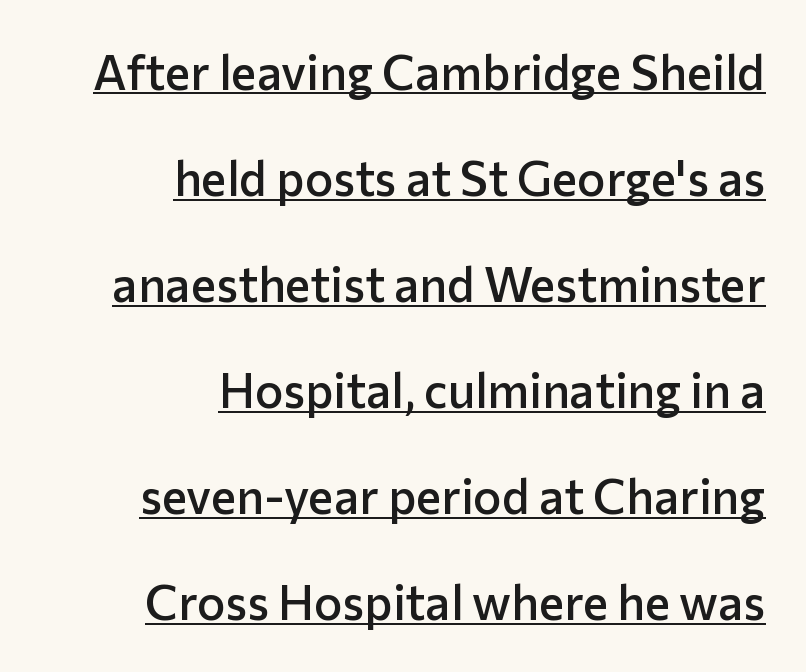
In CSS terms this would be text-align: right. This rendering features underlined lettering. Does the leading feel generous? Absolutely, it's lavish. This is roman type, the default non-slanted kind. Varying glyph widths throughout — classic text-font behaviour. Students, note that the glyphs here touch the page at normal intervals.
